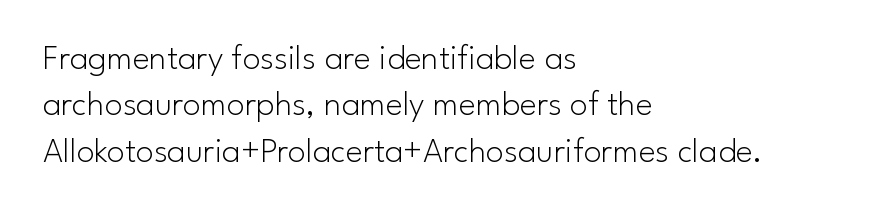
Typeset ragged right — the left edge is the straight one. The face used here is a sans, in the tradition of grotesques and geometrics. Underlining? Definitely not there. Does extra space separate the letters? No, they use regular spacing. Regular leading. Do the letters lean? They stand straight.
